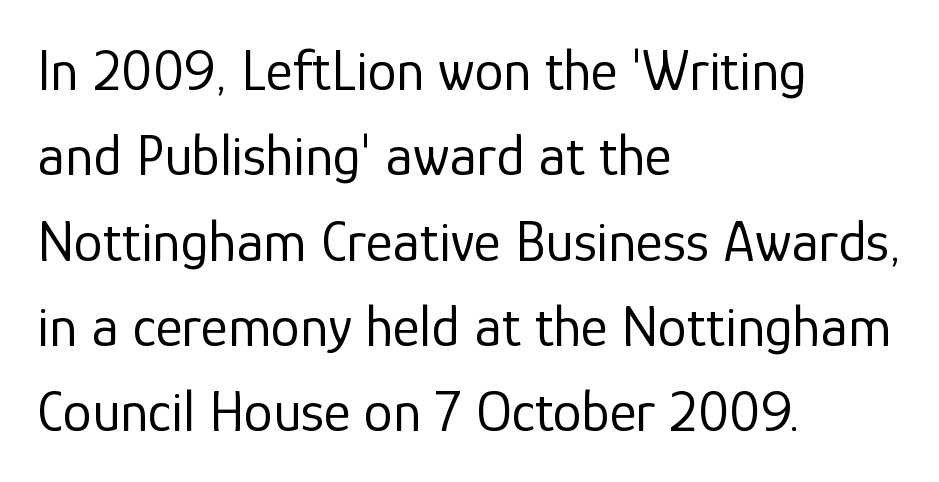
In terms of letterspacing, this is plain default setting. These lines are rendered in a variable-pitch font. The line-height multiplier appears to be the usual default. A sans-serif font was chosen for this passage.
